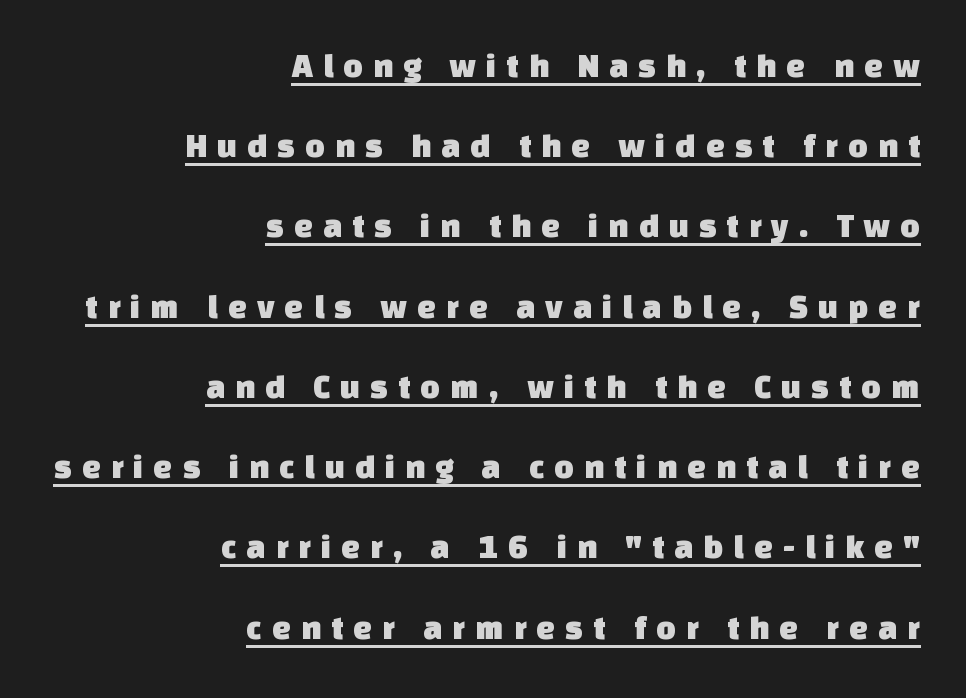
The image shows 34 px sans-serif type; set right-aligned, loose line spacing (2.36x), unusually wide letter spacing (+0.29 em), underlined; low stroke contrast and a large x-height.
